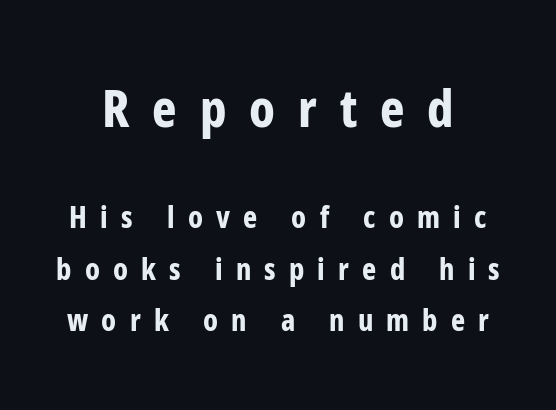
Q: Is the text bold? A: Yes.
Q: Is the text italic (slanted)? A: No, it is upright.
Q: Is the typeface a serif or a sans-serif typeface? A: Sans-serif.
Q: Is the text underlined? A: No.
Q: Is the spacing between letters normal or unusually wide? A: Unusually wide.
Q: Which block of text is set in a larger size, the first (top) or the second (bottom)? A: The first (top) one.
Q: Width (condensed, normal, or wide)? A: Condensed.
Q: Stroke contrast? A: Low.
Q: x-height? A: Medium.
Q: Monospaced? A: No.
